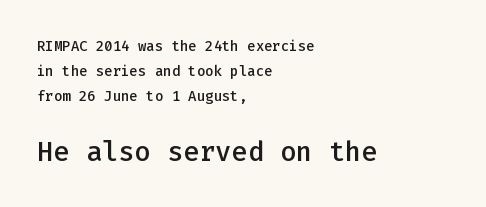
A typesetter would mark this as roman, not italic. Lines of text with bare space underneath. The emphasis by scale lands on block number two, below. Line beginnings align vertically; line endings do not. Set as a demibold, roughly 600 on the weight scale.
